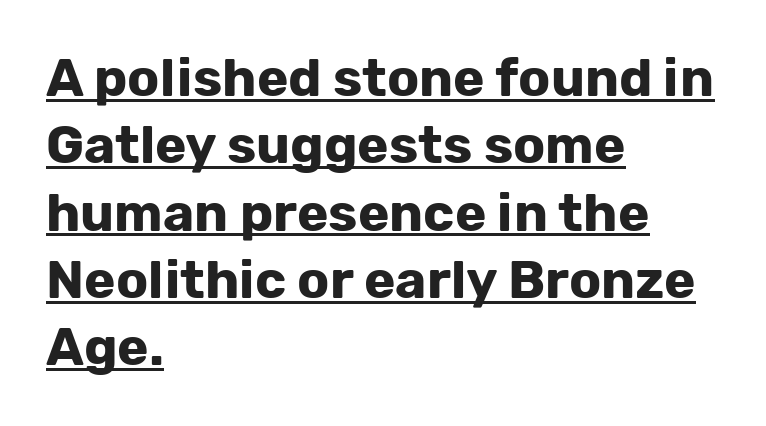
This is underlined copy, the kind a proofreader might mark for attention. This block has exactly the height ordinary leading produces. The typesetting leans heavy: a genuine bold. Which margin do the lines hug? The left one — the right edge is uneven. Type style note: lacks serifs.
